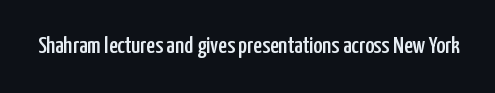
{"italic": "no", "underline": "no", "letter_spacing": "normal", "letter_spacing_em": 0.0, "glyph_px": 24}
